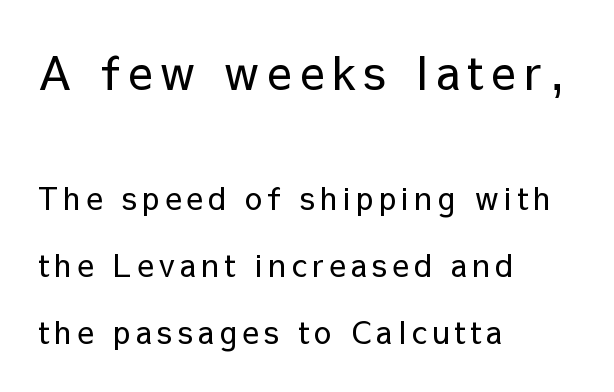
Q: Is the text bold? A: No.
Q: Is the text italic (slanted)? A: No, it is upright.
Q: Is the typeface a serif or a sans-serif typeface? A: Sans-serif.
Q: Is the text underlined? A: No.
Q: How is the paragraph aligned? A: Left-aligned.
Q: Is the spacing between lines tight, normal or loose? A: Loose.
Q: Which block of text is set in a larger size, the first (top) or the second (bottom)? A: The first (top) one.
Q: Width (condensed, normal, or wide)? A: Normal.
Q: Stroke contrast? A: Low.
Q: x-height? A: Medium.
Q: Monospaced? A: No.
